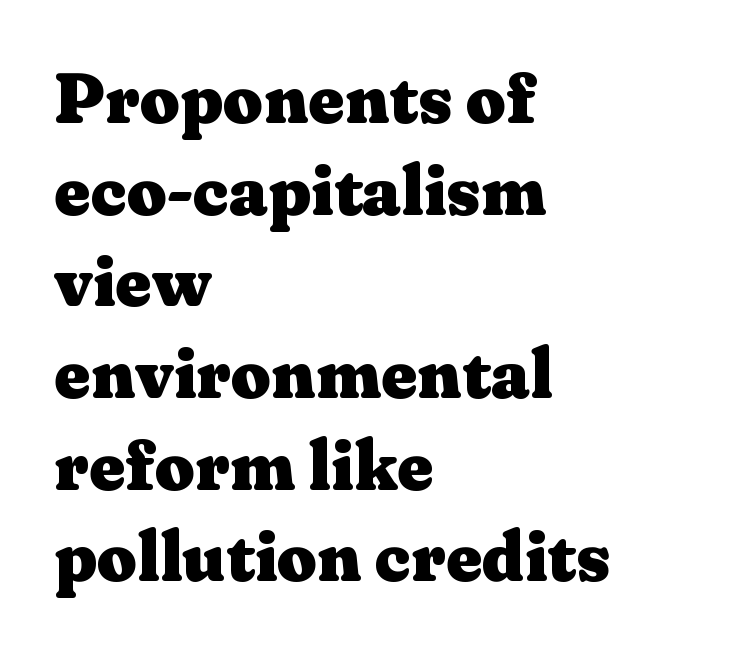
Q: Is the text bold? A: Yes.
Q: Is the text italic (slanted)? A: No, it is upright.
Q: Is the typeface a serif or a sans-serif typeface? A: Serif.
Q: Is the text underlined? A: No.
Q: How is the paragraph aligned? A: Left-aligned.
Q: Is the spacing between letters normal or unusually wide? A: Normal.
Q: Is the spacing between lines tight, normal or loose? A: Normal.
Q: Width (condensed, normal, or wide)? A: Wide.
Q: Stroke contrast? A: Medium.
Q: x-height? A: Medium.
Q: Monospaced? A: No.
